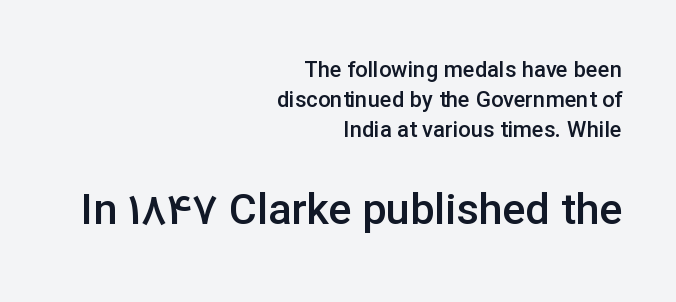
Is the type bold? Partly — it's a semibold, heavier than regular but not fully bold. The passage shown stacks its lines at a standard gap. Are there feet on the stems? There aren't — it's a sans. You could not count columns in this text — the font is proportionally spaced. Italic? Not at all — the glyphs are vertical.
